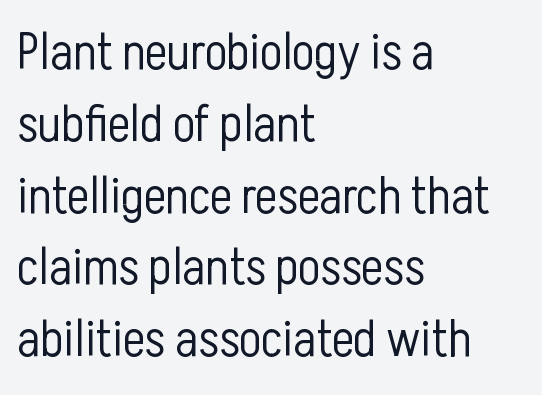
Q: Is the text bold? A: No.
Q: Is the text italic (slanted)? A: No, it is upright.
Q: Is the typeface a serif or a sans-serif typeface? A: Sans-serif.
Q: Is the text underlined? A: No.
Q: How is the paragraph aligned? A: Left-aligned.
Q: Is the spacing between letters normal or unusually wide? A: Normal.
Q: Is the spacing between lines tight, normal or loose? A: Normal.
Q: Width (condensed, normal, or wide)? A: Condensed.
Q: Stroke contrast? A: Low.
Q: x-height? A: Medium.
Q: Monospaced? A: No.
